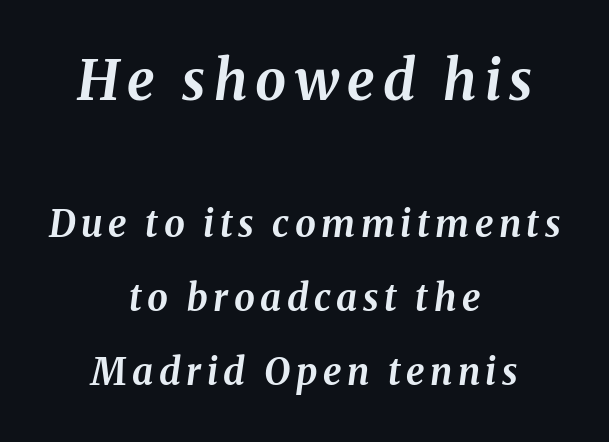
{"italic": "yes", "lean": "right", "slant_degrees": 8, "bold": "yes", "weight": "bold", "width": "normal", "stroke_contrast": "medium", "x_height": "medium", "monospaced": "no", "underline": "no", "align": "center", "line_spacing": "loose", "line_spacing_ratio": 2.01, "larger_block": "first", "size_ratio": 1.49, "glyph_px": 55}
